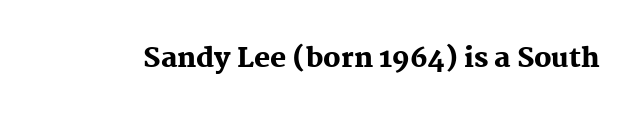
Q: Is the text bold? A: Yes.
Q: Is the text italic (slanted)? A: No, it is upright.
Q: Is the text underlined? A: No.
Q: Is the spacing between letters normal or unusually wide? A: Normal.
